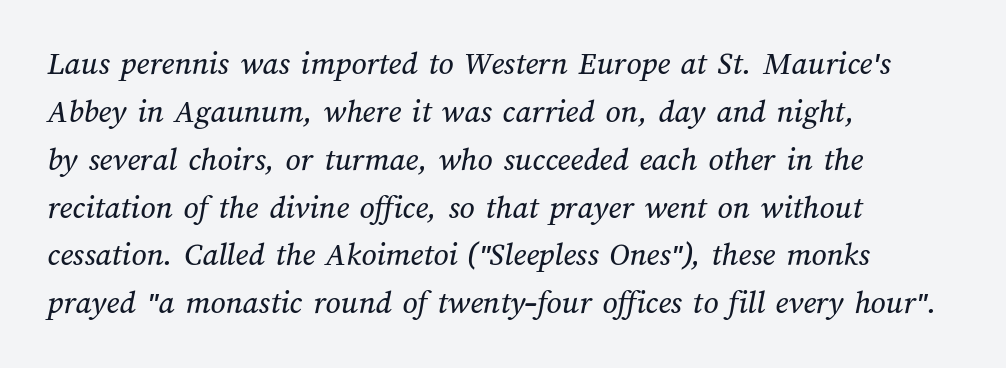
{"width": "normal", "stroke_contrast": "medium", "x_height": "medium", "monospaced": "no", "underline": "no", "align": "left", "line_spacing": "normal", "line_spacing_ratio": 1.45, "letter_spacing": "normal", "letter_spacing_em": 0.0, "glyph_px": 33}
